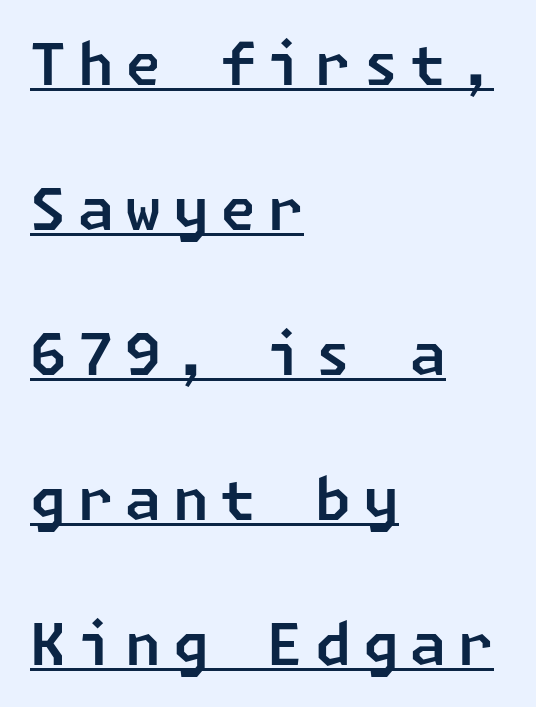
Q: Is the typeface a serif or a sans-serif typeface? A: Sans-serif.
Q: Is the text underlined? A: Yes.
Q: How is the paragraph aligned? A: Left-aligned.
Q: Is the spacing between letters normal or unusually wide? A: Unusually wide.
Q: Is the spacing between lines tight, normal or loose? A: Loose.
Q: Width (condensed, normal, or wide)? A: Normal.
Q: Stroke contrast? A: Low.
Q: x-height? A: Medium.
